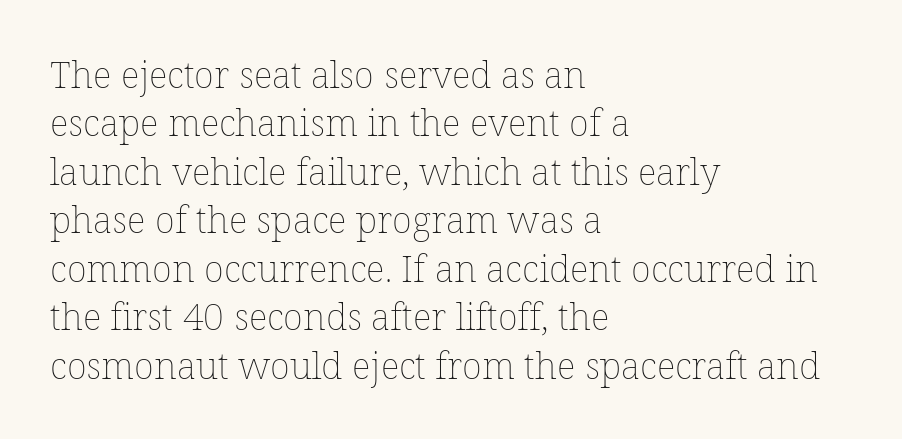
The image shows 37 px thin type, upright; set left-aligned, normal line spacing (1.31x), normal letter spacing, not underlined; low stroke contrast and a medium x-height.
